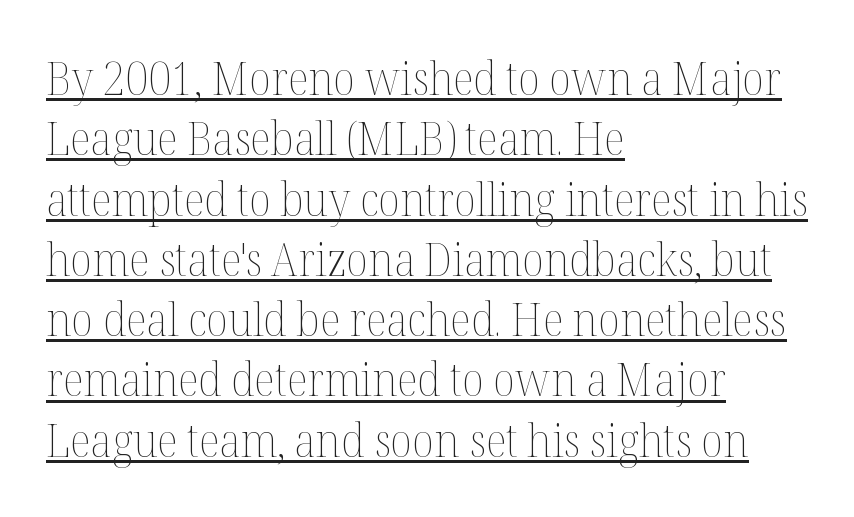
{"italic": "no", "bold": "no", "weight": "thin", "width": "normal", "stroke_contrast": "medium", "x_height": "medium", "monospaced": "no", "underline": "yes", "align": "left", "line_spacing": "normal", "line_spacing_ratio": 1.34, "letter_spacing": "normal", "letter_spacing_em": 0.0, "glyph_px": 45}
